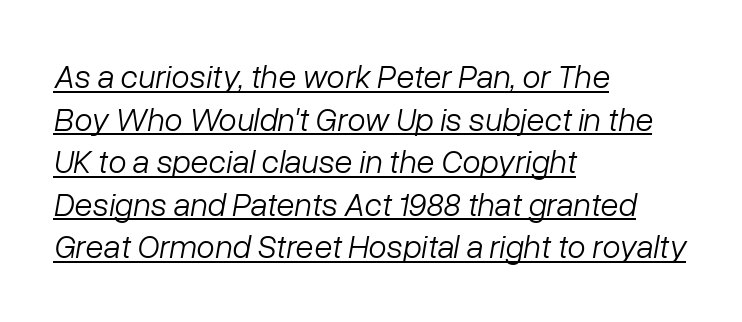
The image shows 33 px light type, italic (leaning right); set left-aligned, normal line spacing (1.29x), normal letter spacing, underlined; low stroke contrast and a medium x-height.
